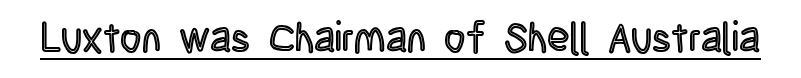
The image shows 41 px condensed type, upright; set normal letter spacing, underlined; a large x-height.
